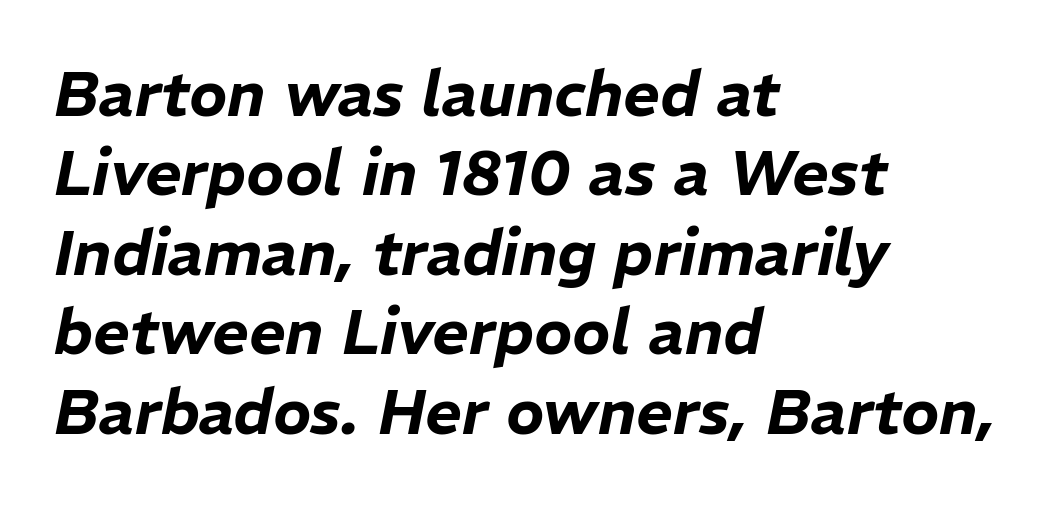
{"italic": "yes", "lean": "right", "slant_degrees": 11, "width": "normal", "stroke_contrast": "low", "x_height": "medium", "monospaced": "no", "underline": "no", "align": "left", "line_spacing": "normal", "line_spacing_ratio": 1.26, "letter_spacing": "normal", "letter_spacing_em": 0.0, "glyph_px": 63}
